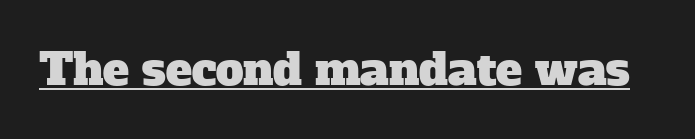
Character widths vary here, with narrow letters taking less room than wide ones. Looks like someone drew a line under every word here. Standard letterfit; no display-style spreading of the glyphs. What kind of face is this? One with serifs.
